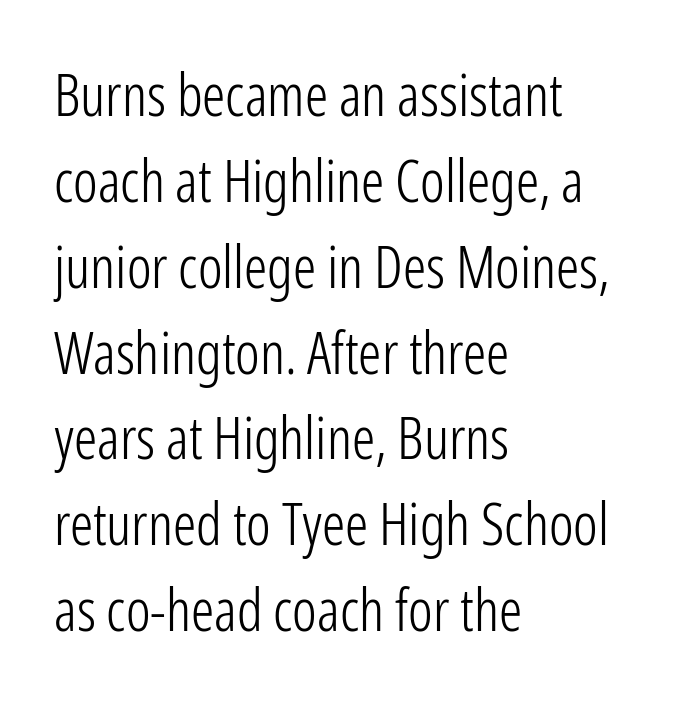
Q: Is the text bold? A: No.
Q: Is the text italic (slanted)? A: No, it is upright.
Q: Is the typeface a serif or a sans-serif typeface? A: Sans-serif.
Q: Is the text underlined? A: No.
Q: How is the paragraph aligned? A: Left-aligned.
Q: Is the spacing between letters normal or unusually wide? A: Normal.
Q: Is the spacing between lines tight, normal or loose? A: Normal.
Q: Width (condensed, normal, or wide)? A: Condensed.
Q: Stroke contrast? A: Low.
Q: x-height? A: Medium.
Q: Monospaced? A: No.
